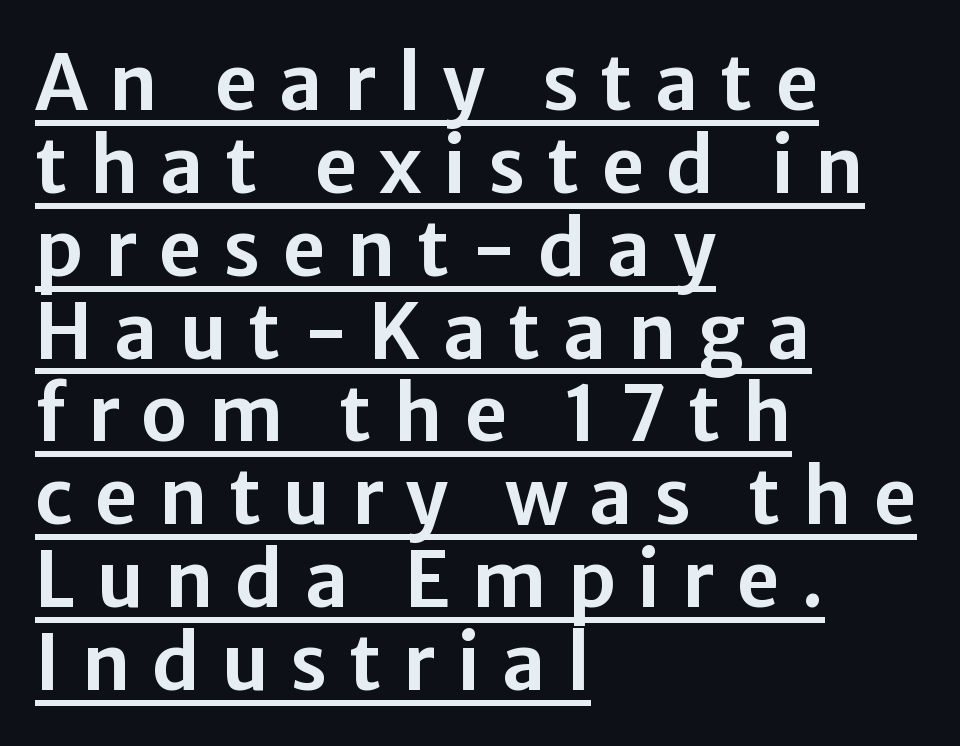
The lettering stays uniformly vertical, giving the passage a roman look. The passage shown is typeset with a sans-serif family. In CSS terms this would be text-align: left. Baseline-to-baseline distance is barely more than the letter height. Students, note that the glyphs here are deliberately spaced far apart.
